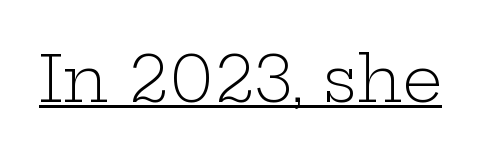
A serif font was chosen for this passage. Heaviness? Minimal to ordinary, like unemphasized prose. The letters stand upright; this is a roman face. Proportional: the letters do not fall into vertical columns.
